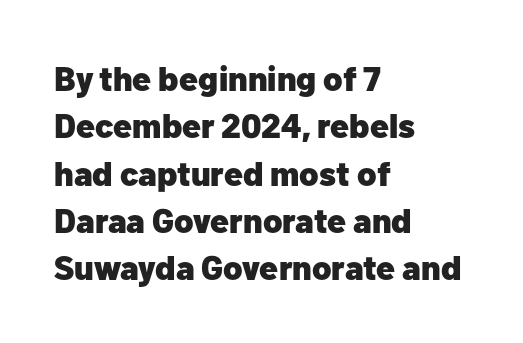
This sample uses an upright cut, with every glyph sitting square on the baseline. What stands out about the letter spacing? Nothing — it is the standard amount. These lines are set flush left with a ragged right edge. Typographically, this falls in the sans-serif category. Interline gaps are of average width in this sample. Quick note: underline off.
